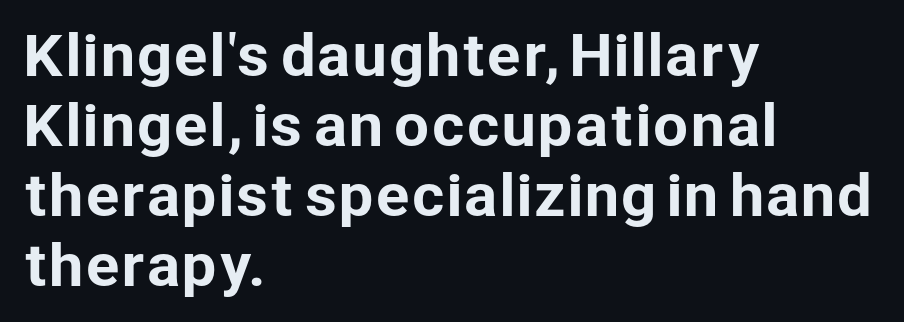
The image shows 56 px sans-serif type, upright; set left-aligned, normal line spacing (1.25x), normal letter spacing, not underlined; low stroke contrast and a medium x-height.
